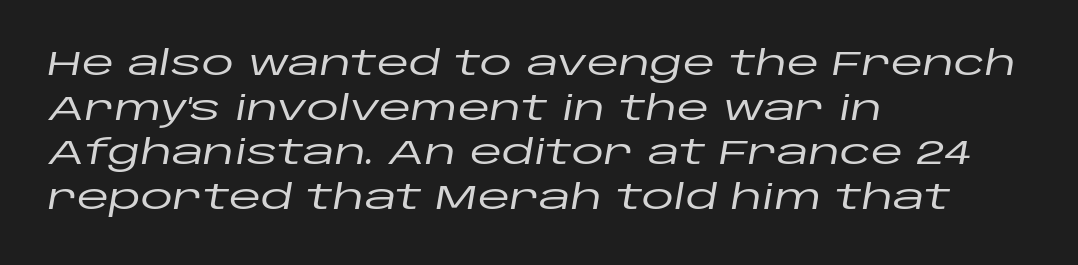
The text block is weighted toward the left margin, trailing off unevenly rightward. Words float on clear page, feet unadorned. The face used here is proportionally spaced, like ordinary book or web type. Here the glyphs are tracked normally, forming tight word shapes. The letters are slanted; this is an italic face.
